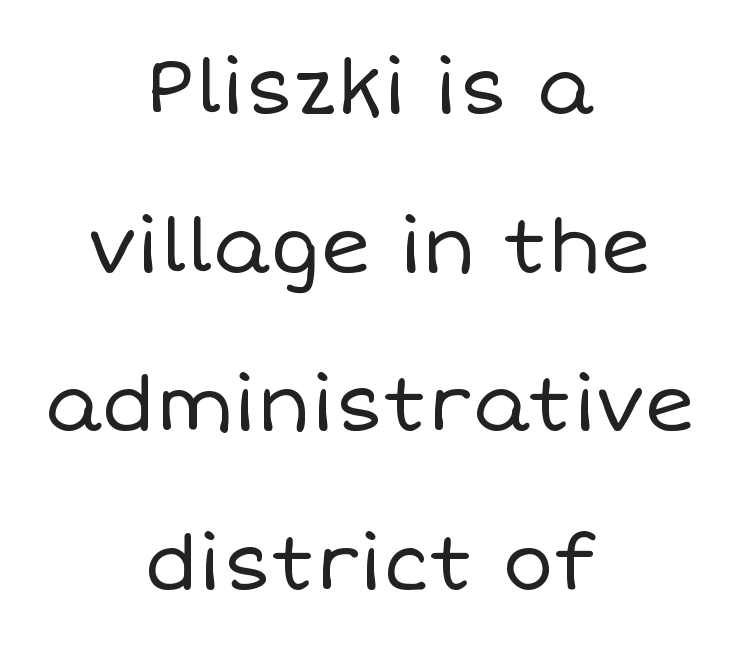
The image shows 77 px regular-weight type, upright; set centered, loose line spacing (2.06x), normal letter spacing, not underlined; low stroke contrast and a large x-height.
